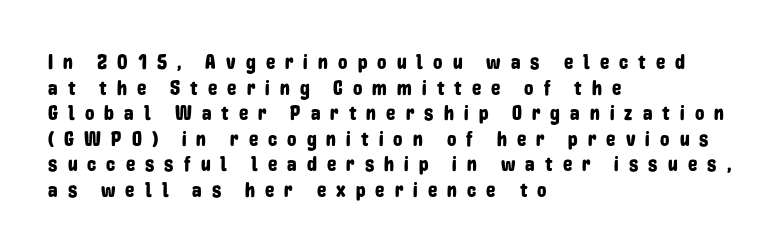
The image shows 21 px text type, upright; set left-aligned, line spacing 1.22x, unusually wide letter spacing (+0.48 em), not underlined.
